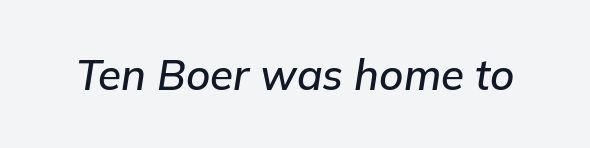
Nothing unusual about the tracking: characters are spaced as the font intends. Italic: yes, the glyphs are oblique. Each row of text sits above clean, open space. Each letter keeps its own natural width here, so spacing adapts to shape.
